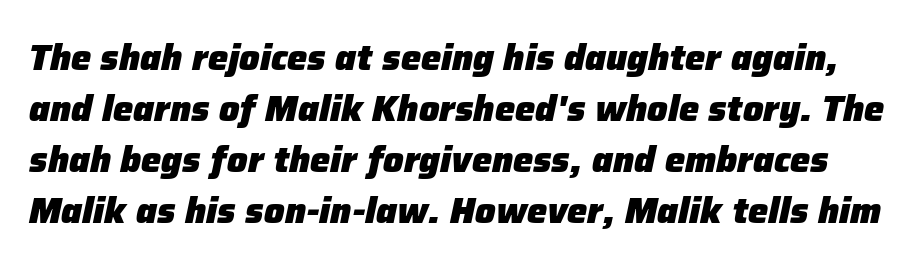
The image shows 36 px heavy type, italic (leaning right); set normal line spacing (1.42x), normal letter spacing, not underlined; low stroke contrast and a medium x-height.
